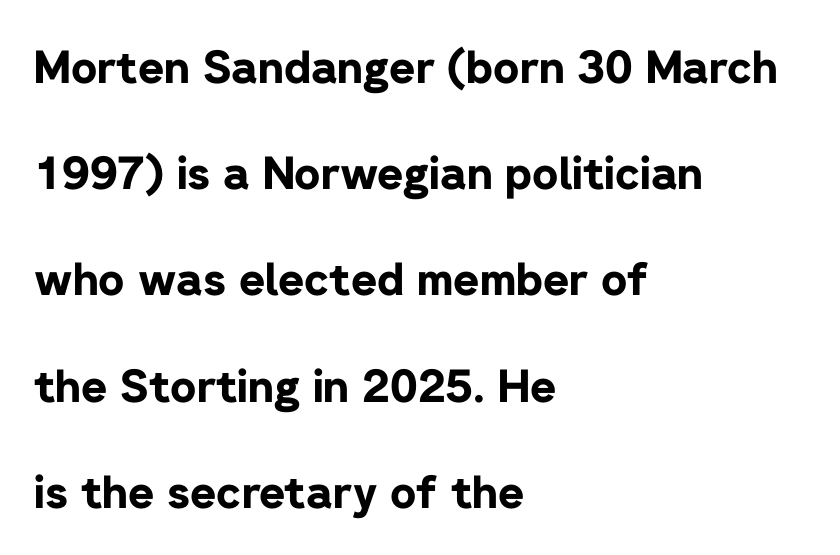
{"serif": "no", "italic": "no", "bold": "yes", "weight": "bold", "width": "normal", "stroke_contrast": "low", "x_height": "medium", "monospaced": "no", "underline": "no", "align": "left", "line_spacing": "loose", "line_spacing_ratio": 2.36, "letter_spacing": "normal", "letter_spacing_em": 0.0, "glyph_px": 45}
